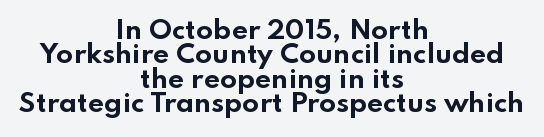
Typographic density is high because the face is bold. The paragraph has two soft edges and a firm central axis. Words float on clear page, feet unadorned. Whoever set this chose condensed vertical rhythm over breathing room.
